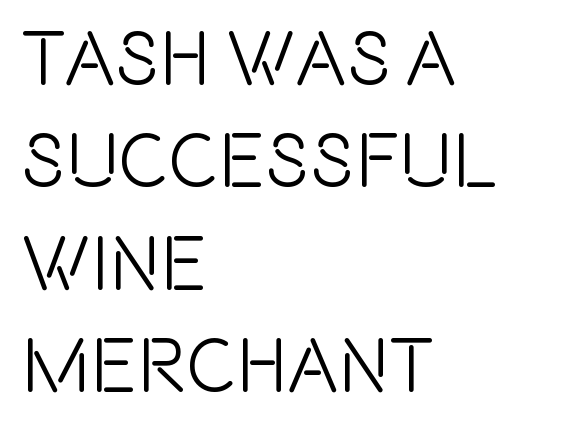
The passage shown stacks its lines at a standard gap. The letters stand upright; this is a roman face. Horizontal alignment here is leftward, the default for most running prose. These lines are rendered in a variable-pitch font. A typesetter would call this zero additional tracking. Letters rest on an invisible, unmarked baseline.
